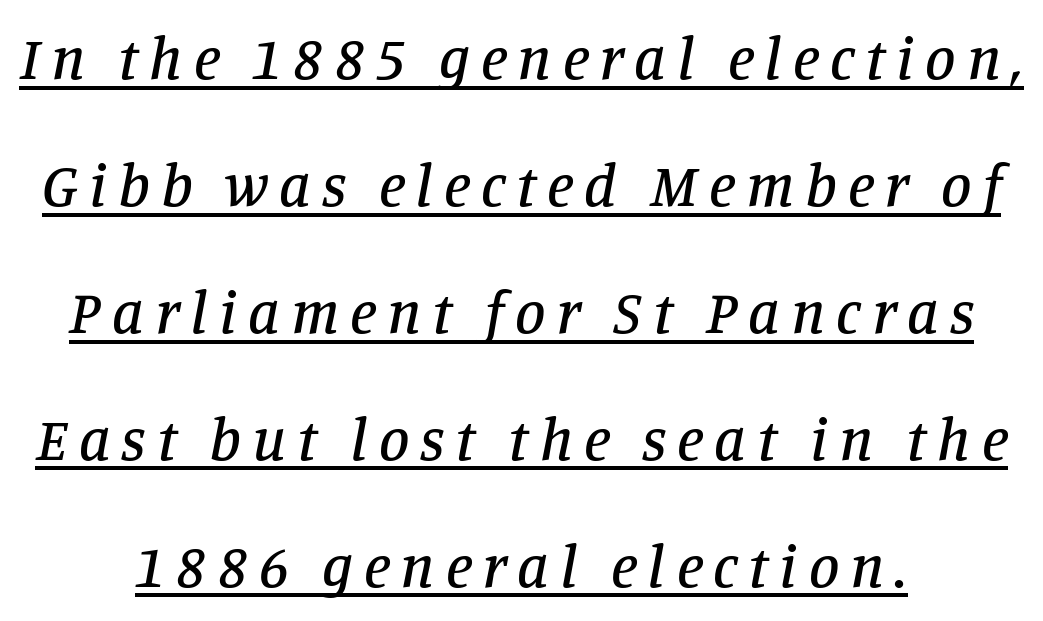
{"serif": "yes", "italic": "yes", "lean": "right", "slant_degrees": 11, "width": "normal", "stroke_contrast": "low", "x_height": "large", "monospaced": "no", "underline": "yes", "align": "center", "line_spacing": "loose", "line_spacing_ratio": 2.08, "glyph_px": 61}
